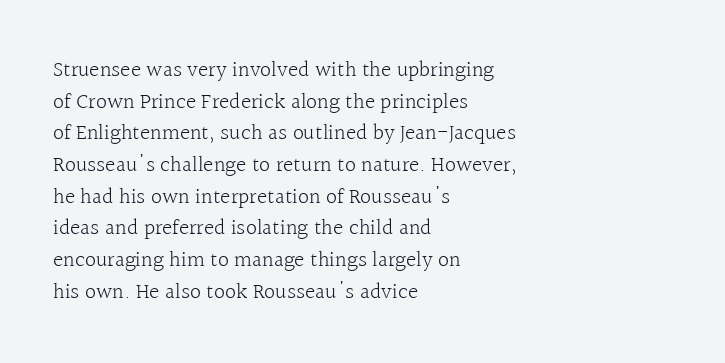
The image shows 22 px text type, upright; set left-aligned, normal line spacing (1.44x), normal letter spacing, not underlined.
